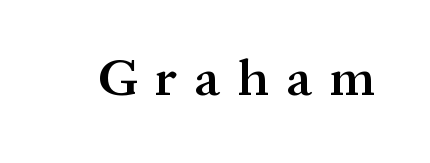
{"serif": "yes", "italic": "no", "bold": "semi", "weight": "semibold", "width": "normal", "stroke_contrast": "medium", "x_height": "medium", "monospaced": "no", "underline": "no", "letter_spacing": "wide", "letter_spacing_em": 0.34, "glyph_px": 52}
